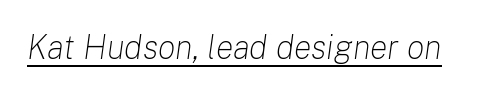
{"italic": "yes", "lean": "right", "slant_degrees": 8, "bold": "no", "weight": "light", "width": "normal", "stroke_contrast": "low", "x_height": "medium", "monospaced": "no", "underline": "yes", "letter_spacing": "normal", "letter_spacing_em": 0.0, "glyph_px": 33}
